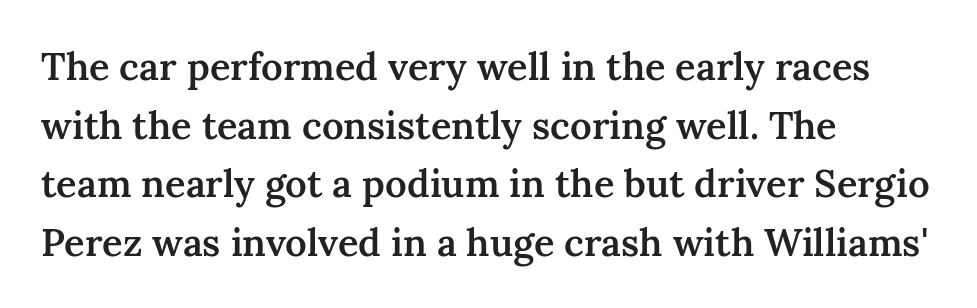
{"serif": "yes", "italic": "no", "bold": "semi", "weight": "semibold", "width": "normal", "stroke_contrast": "medium", "x_height": "medium", "monospaced": "no", "underline": "no", "align": "left", "line_spacing": "normal", "line_spacing_ratio": 1.54, "letter_spacing": "normal", "letter_spacing_em": 0.0, "glyph_px": 38}
